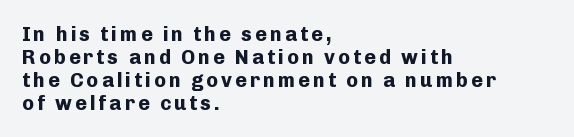
How heavy is the stroke? Heavy — this is a bold. Vertical strokes here are truly vertical. Bare-footed words on every line. The setting favours the left margin, as ordinary paragraphs usually do. Successive baselines arrive quickly, one right under another.
